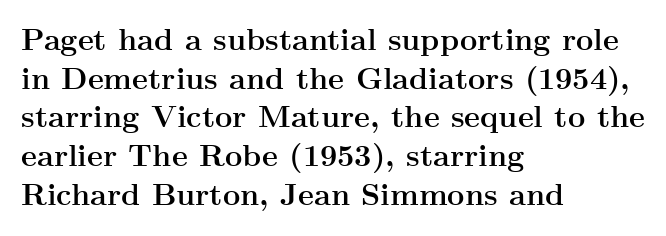
{"serif": "yes", "italic": "no", "bold": "yes", "weight": "semibold", "width": "wide", "stroke_contrast": "medium", "x_height": "small", "monospaced": "no", "underline": "no", "align": "left", "line_spacing": "normal", "line_spacing_ratio": 1.29, "letter_spacing": "normal", "letter_spacing_em": 0.0, "glyph_px": 30}
